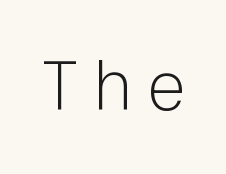
{"serif": "no", "italic": "no", "bold": "no", "weight": "light", "width": "normal", "stroke_contrast": "low", "x_height": "medium", "monospaced": "no", "underline": "no", "letter_spacing": "wide", "letter_spacing_em": 0.24, "glyph_px": 68}
